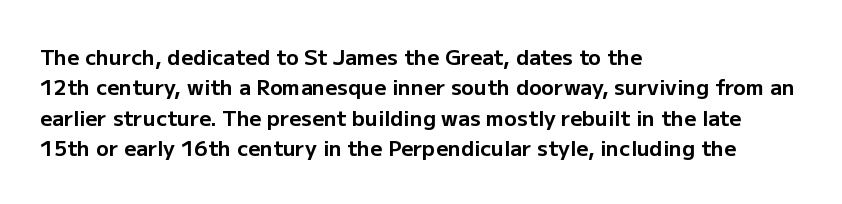
Q: Is the text bold? A: Yes.
Q: Is the text italic (slanted)? A: No, it is upright.
Q: Is the text underlined? A: No.
Q: How is the paragraph aligned? A: Left-aligned.
Q: Is the spacing between letters normal or unusually wide? A: Normal.
Q: Is the spacing between lines tight, normal or loose? A: Normal.
